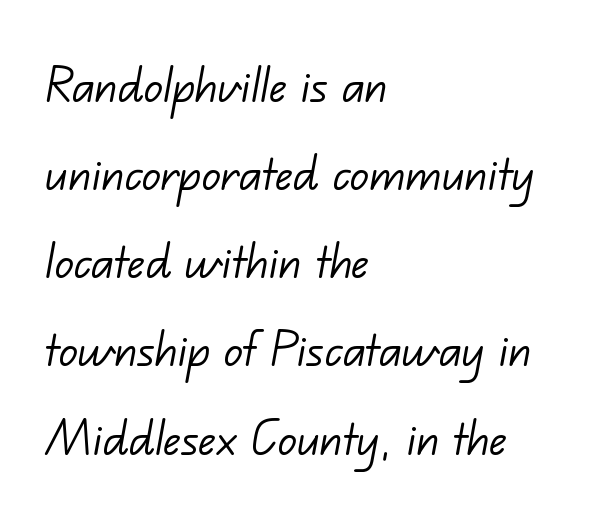
{"serif": "no", "bold": "no", "weight": "light", "width": "normal", "stroke_contrast": "low", "x_height": "small", "monospaced": "no", "underline": "no", "align": "left", "line_spacing": "normal", "line_spacing_ratio": 1.52, "letter_spacing": "normal", "letter_spacing_em": 0.0, "glyph_px": 58}
